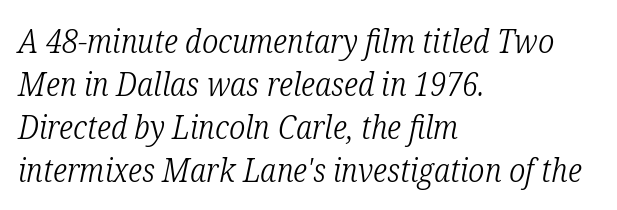
The image shows 32 px light, condensed serif type, italic (leaning right); set left-aligned, normal line spacing (1.34x), normal letter spacing, not underlined; low stroke contrast and a medium x-height.
